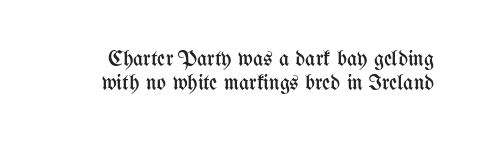
Q: Is the text bold? A: No.
Q: Is the text italic (slanted)? A: No, it is upright.
Q: Is the text underlined? A: No.
Q: Is the spacing between letters normal or unusually wide? A: Normal.
Q: Is the spacing between lines tight, normal or loose? A: Tight.
